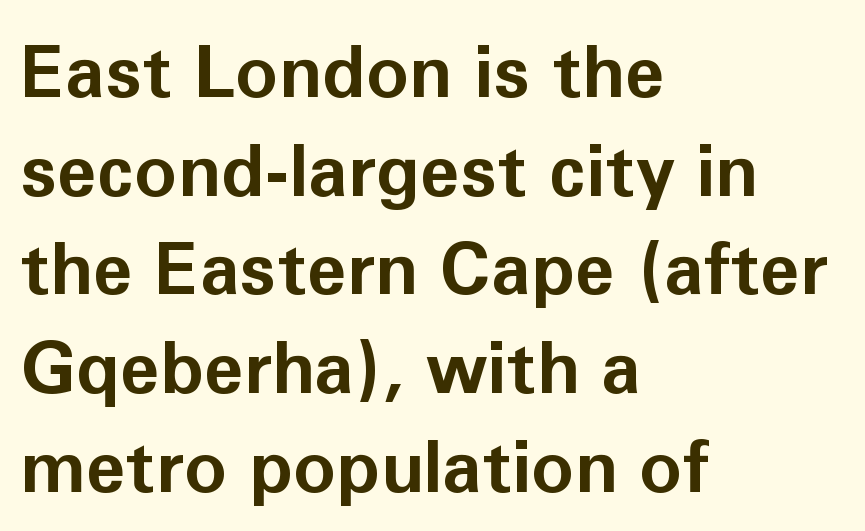
Each letter's strokes conclude bluntly, with no projecting serifs. The font's upright variant was chosen for this text. Note the varied advance widths — an 'i' is clearly narrower than an 'm'. Compared with a centered layout, this one pins lines to the left instead. The space beneath each line is pristine and unruled.
